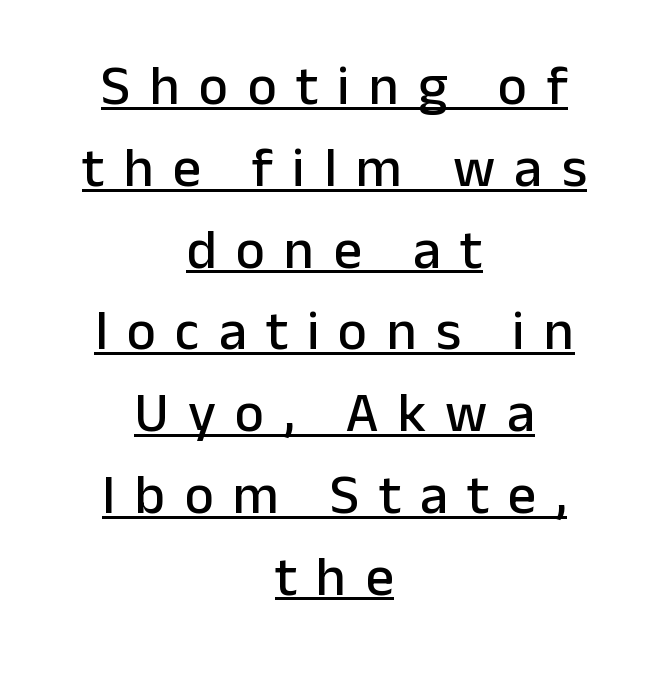
Q: Is the text italic (slanted)? A: No, it is upright.
Q: Is the typeface a serif or a sans-serif typeface? A: Sans-serif.
Q: Is the text underlined? A: Yes.
Q: How is the paragraph aligned? A: Centered.
Q: Is the spacing between letters normal or unusually wide? A: Unusually wide.
Q: Is the spacing between lines tight, normal or loose? A: Normal.
Q: Width (condensed, normal, or wide)? A: Normal.
Q: Stroke contrast? A: Low.
Q: x-height? A: Medium.
Q: Monospaced? A: No.
